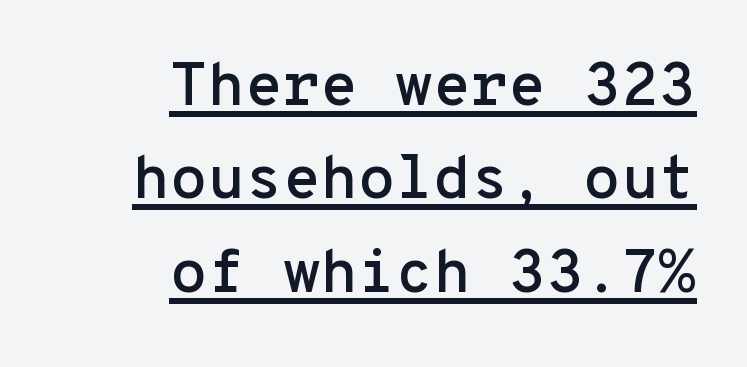
Tracking value appears to be zero — textbook default spacing. Each new line begins a customary step beneath the previous one. The typeface chosen for these lines omits serifs. Think of a typewriter: that constant character pitch is what you see here. Underlining? Definitely there. A roman cut, with each character standing at attention.
